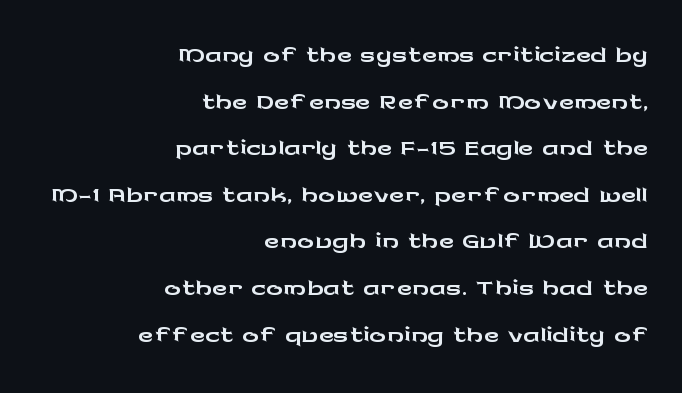
The image shows 42 px wide sans-serif type, upright; set right-aligned, tight line spacing (1.11x), normal letter spacing, not underlined; low stroke contrast and a medium x-height.
